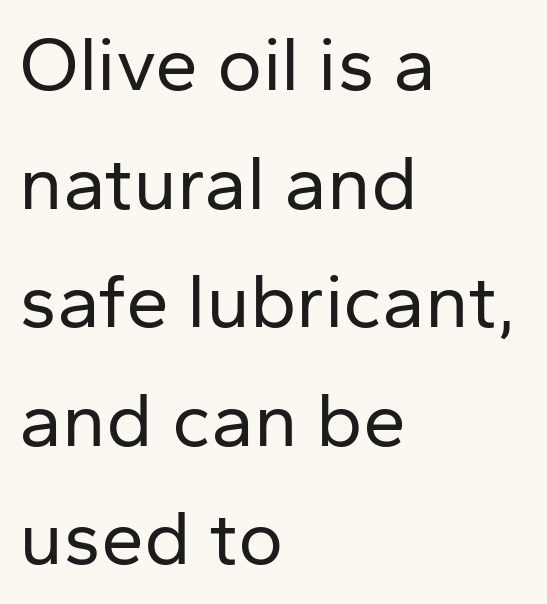
{"serif": "no", "italic": "no", "bold": "no", "weight": "regular", "width": "normal", "stroke_contrast": "low", "x_height": "medium", "monospaced": "no", "underline": "no", "align": "left", "line_spacing": "normal", "line_spacing_ratio": 1.54, "letter_spacing": "normal", "letter_spacing_em": 0.0, "glyph_px": 77}
